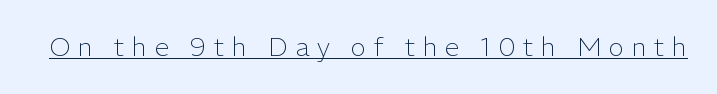
Style check: upright. Honestly, the underline is the first thing you notice here. Stem width sits at or under what a default text font uses. Someone cranked the tracking dial way up on this one.
